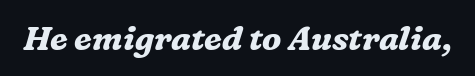
Type without underlining. An italicized treatment has been applied to the whole sample. The glyphs in this specimen are seriffed. Characters follow at the spacing the type designer built in. Do the characters align in a grid? No, the font is proportional. Students, this is bold: see how much ink each stroke carries.
